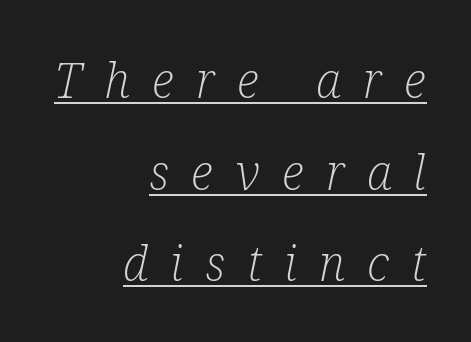
The image shows 49 px light, condensed serif type, italic (leaning right); set right-aligned, line spacing 1.87x, unusually wide letter spacing (+0.45 em), underlined; low stroke contrast and a medium x-height.
